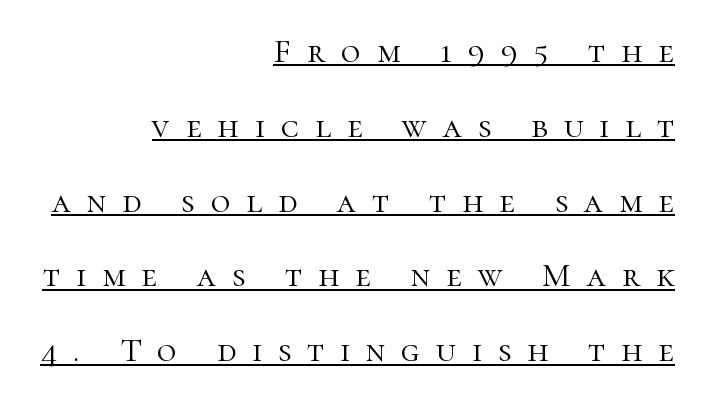
Short and long lines alike share a common ending point at right. Little horizontal feet cap the strokes, marking this as serif type. Leading: increased. Honestly, the underline is the first thing you notice here.
